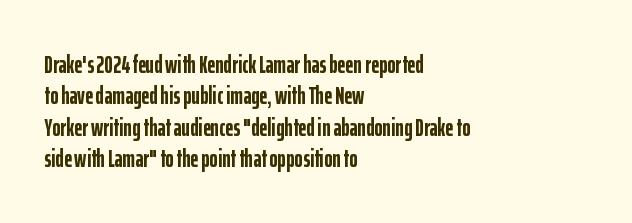
{"italic": "no", "bold": "yes", "underline": "no", "align": "left", "line_spacing": "normal", "line_spacing_ratio": 1.26, "letter_spacing": "normal", "letter_spacing_em": 0.0, "glyph_px": 25}
